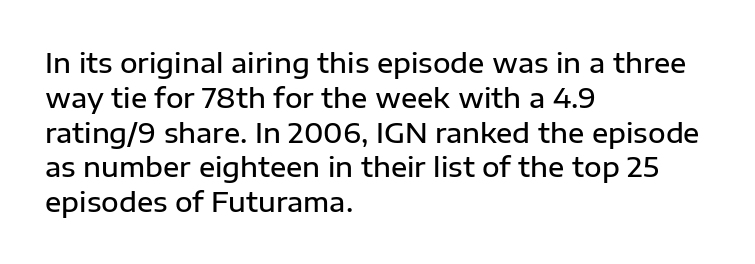
A bare baseline throughout the passage. A typesetter would mark this as roman, not italic. Leading: standard. Here the glyphs are tracked normally, forming tight word shapes.
